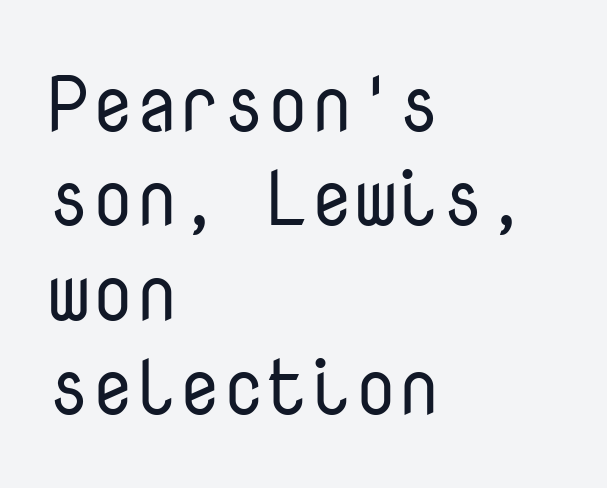
Q: Is the text bold? A: No.
Q: Is the text italic (slanted)? A: No, it is upright.
Q: Is the typeface a serif or a sans-serif typeface? A: Sans-serif.
Q: Is the text underlined? A: No.
Q: How is the paragraph aligned? A: Left-aligned.
Q: Is the spacing between letters normal or unusually wide? A: Normal.
Q: Width (condensed, normal, or wide)? A: Normal.
Q: Stroke contrast? A: Low.
Q: x-height? A: Medium.
Q: Monospaced? A: Yes.
